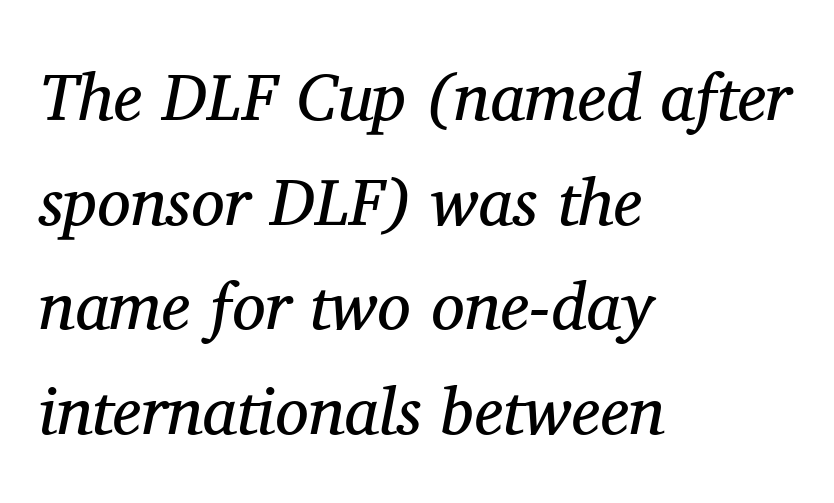
{"serif": "yes", "italic": "yes", "lean": "right", "slant_degrees": 11, "bold": "no", "weight": "regular", "width": "normal", "stroke_contrast": "medium", "x_height": "medium", "monospaced": "no", "underline": "no", "align": "left", "line_spacing": "normal", "line_spacing_ratio": 1.56, "letter_spacing": "normal", "letter_spacing_em": 0.0, "glyph_px": 67}
